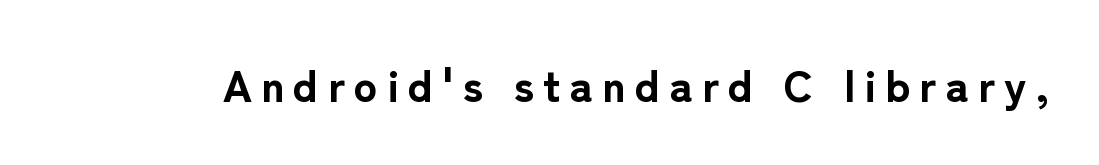
This is roman type, the default non-slanted kind. The strip under each line holds only bare page. These lines are rendered in a variable-pitch font. Weight: bold.
